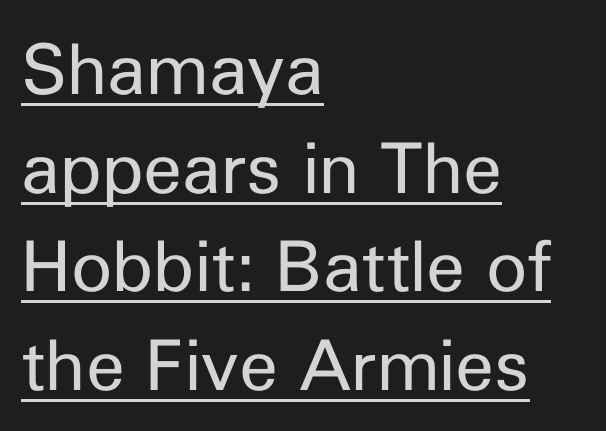
Q: Is the text bold? A: No.
Q: Is the text italic (slanted)? A: No, it is upright.
Q: Is the typeface a serif or a sans-serif typeface? A: Sans-serif.
Q: Is the text underlined? A: Yes.
Q: How is the paragraph aligned? A: Left-aligned.
Q: Is the spacing between letters normal or unusually wide? A: Normal.
Q: Is the spacing between lines tight, normal or loose? A: Normal.
Q: Width (condensed, normal, or wide)? A: Normal.
Q: Stroke contrast? A: Low.
Q: x-height? A: Medium.
Q: Monospaced? A: No.
